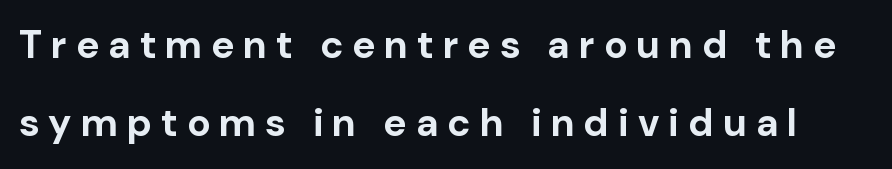
The image shows 39 px bold sans-serif type, upright; set loose line spacing (2.01x), unusually wide letter spacing (+0.24 em), not underlined; low stroke contrast and a medium x-height.
